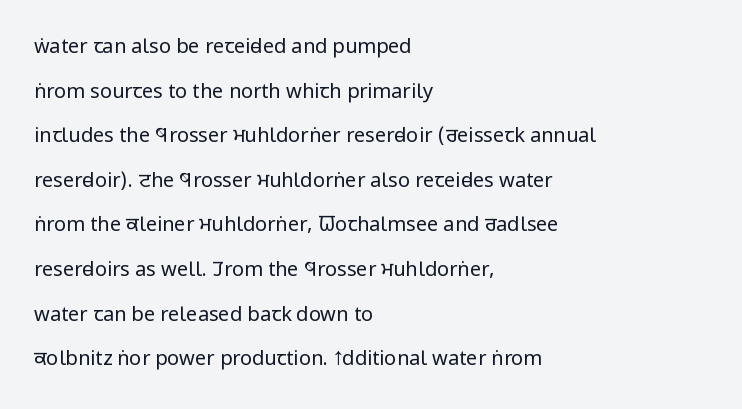
The letters stand straight up with perfectly vertical stems. In terms of leading, this rendering errs on the spacious side. No word sits above an underline. This sample is left-justified, so line endings fall wherever the words run out. Bold? No — there's no thickening of the strokes.
